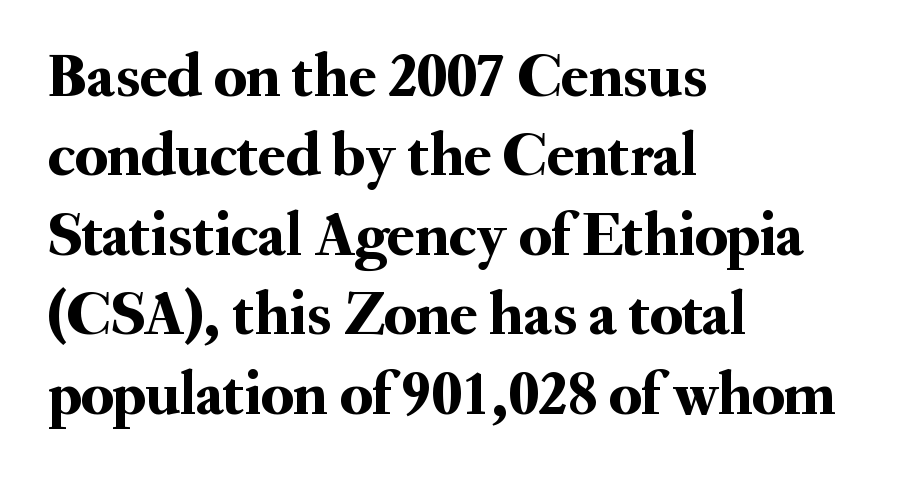
The image shows 63 px serif type, upright; set left-aligned, normal line spacing (1.26x), normal letter spacing, not underlined; medium stroke contrast and a small x-height.
